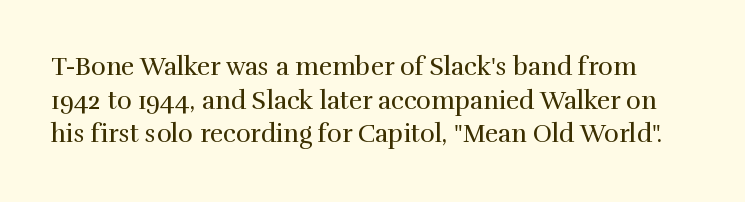
{"italic": "no", "bold": "no", "underline": "no", "line_spacing": "normal", "line_spacing_ratio": 1.35, "letter_spacing": "normal", "letter_spacing_em": 0.0, "glyph_px": 25}
